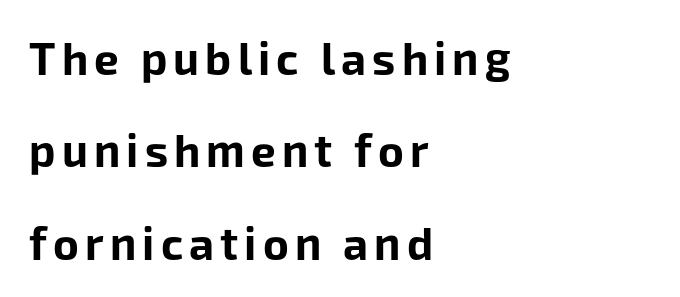
Varying glyph widths throughout — classic text-font behaviour. One glance says open: line gaps are wider than usual. The type sits square on the baseline with zero lean. Heavy, bold letterforms.
